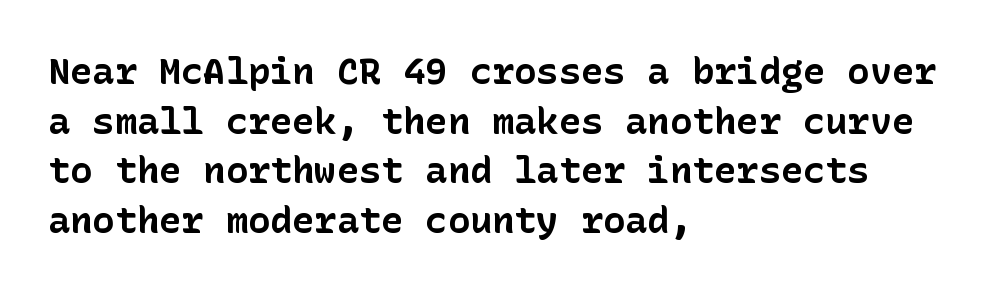
The image shows 37 px bold sans-serif type, upright; set left-aligned, normal line spacing (1.34x), normal letter spacing, not underlined; low stroke contrast and a medium x-height.
